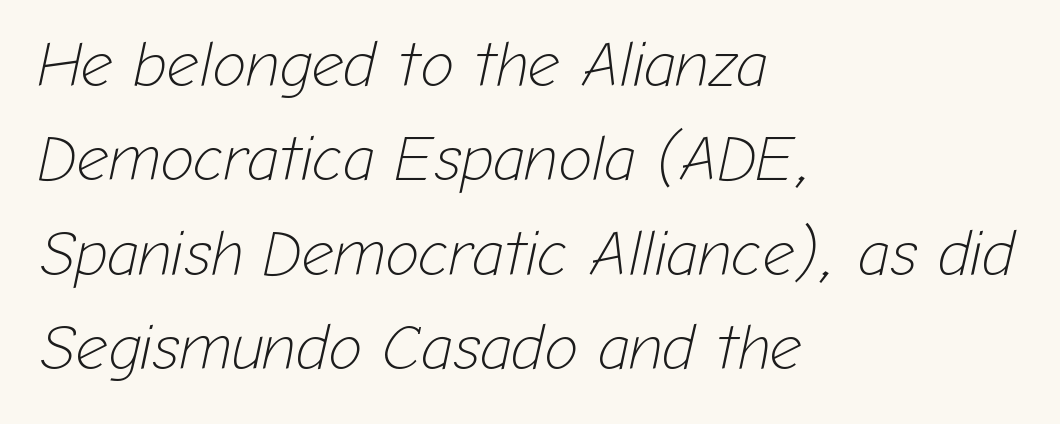
The image shows 63 px light type, italic (leaning right); set left-aligned, normal line spacing (1.5x), normal letter spacing, not underlined; low stroke contrast and a medium x-height.
